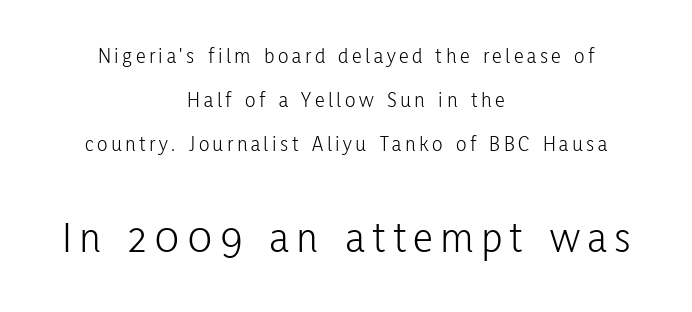
The image shows 45 px light, condensed sans-serif type, upright; set centered, loose line spacing (1.99x), not underlined; the second (bottom) block is 2.05x larger; low stroke contrast and a medium x-height.
